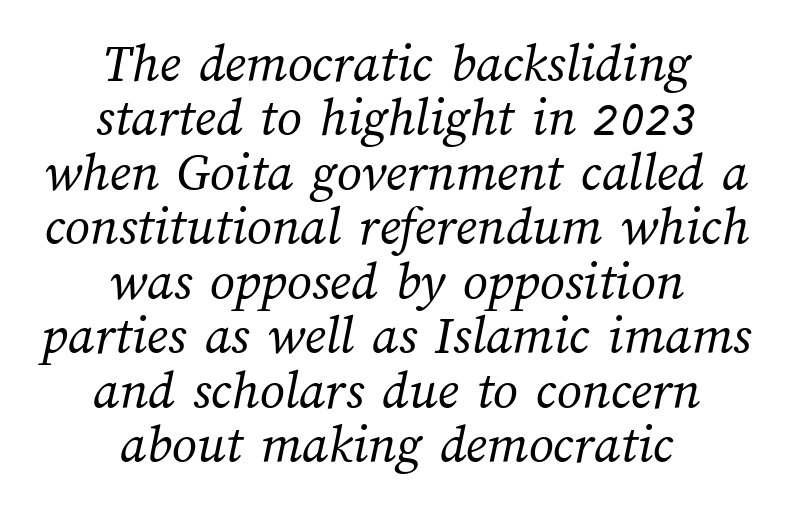
The image shows 55 px regular-weight type; set centered, tight line spacing (0.99x), normal letter spacing, not underlined; medium stroke contrast and a medium x-height.
